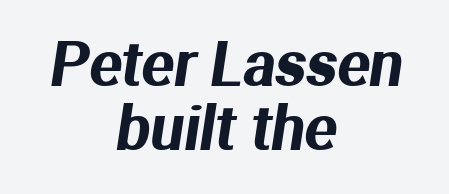
The image shows 60 px sans-serif type; set centered, tight line spacing (1.07x), normal letter spacing, not underlined; medium stroke contrast and a medium x-height.
